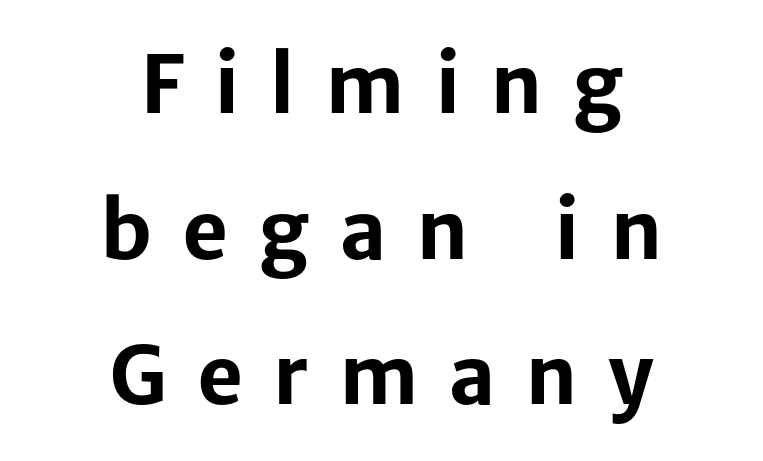
Q: Is the text bold? A: Yes.
Q: Is the text italic (slanted)? A: No, it is upright.
Q: Is the typeface a serif or a sans-serif typeface? A: Sans-serif.
Q: Is the text underlined? A: No.
Q: How is the paragraph aligned? A: Centered.
Q: Is the spacing between letters normal or unusually wide? A: Unusually wide.
Q: Width (condensed, normal, or wide)? A: Normal.
Q: Stroke contrast? A: Low.
Q: x-height? A: Medium.
Q: Monospaced? A: No.
